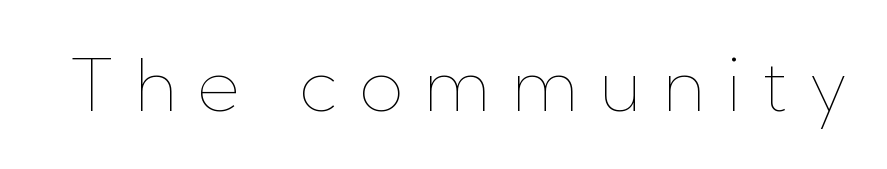
Italic: no, the glyphs are upright roman. Stroke mass is kept to a normal reading level or below. Think of a printed novel: that variable character pitch is what you see here. Nobody drew a line under any word here.
